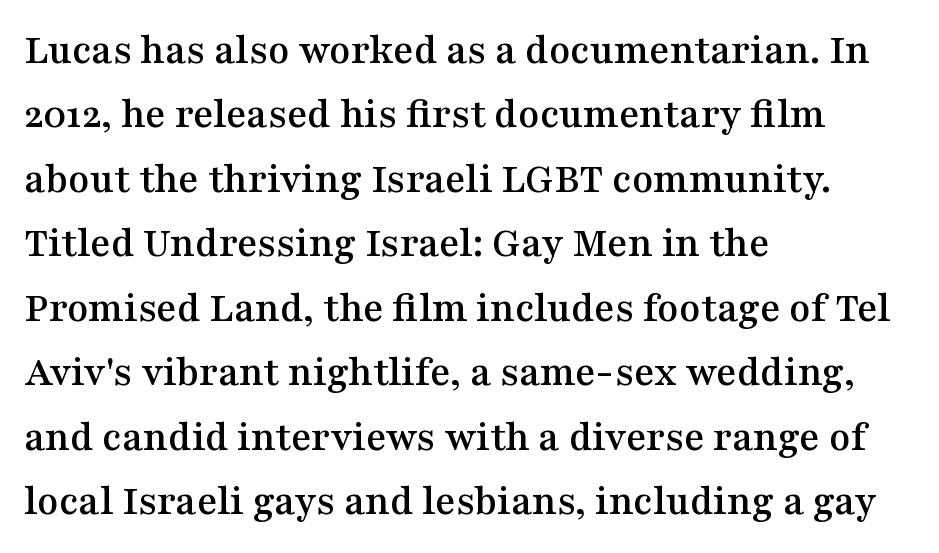
Horizontally, the lines are justified to the leading edge only. Interline gaps are of average width in this sample. The tracking reads as untouched default to a designer's eye. The specimen reads as upright at a glance. Check the space under the baseline: it is left empty.
